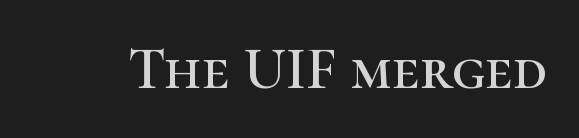
{"serif": "yes", "italic": "no", "width": "normal", "stroke_contrast": "high", "x_height": "medium", "monospaced": "no", "underline": "no", "letter_spacing": "normal", "letter_spacing_em": 0.0, "glyph_px": 60}
